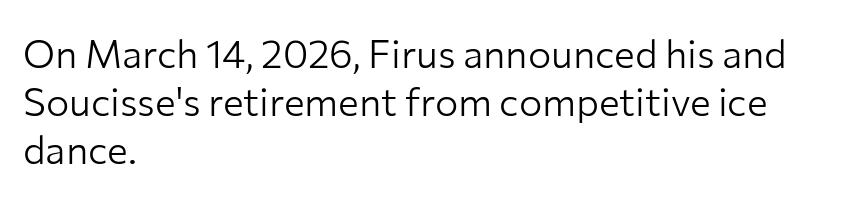
{"serif": "no", "italic": "no", "bold": "no", "weight": "light", "width": "normal", "stroke_contrast": "low", "x_height": "medium", "monospaced": "no", "underline": "no", "align": "left", "line_spacing_ratio": 1.23, "letter_spacing": "normal", "letter_spacing_em": 0.0, "glyph_px": 39}
